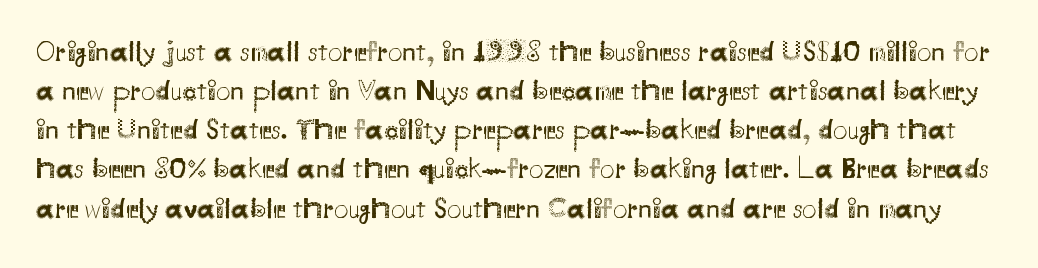
Examine the stroke ends and you'll find no serifs. In terms of posture, this sample is upright. The type is set solid horizontally, with unmodified tracking. Think of a printed novel: that variable character pitch is what you see here. Glance below the letters and you will spot only blank space.
